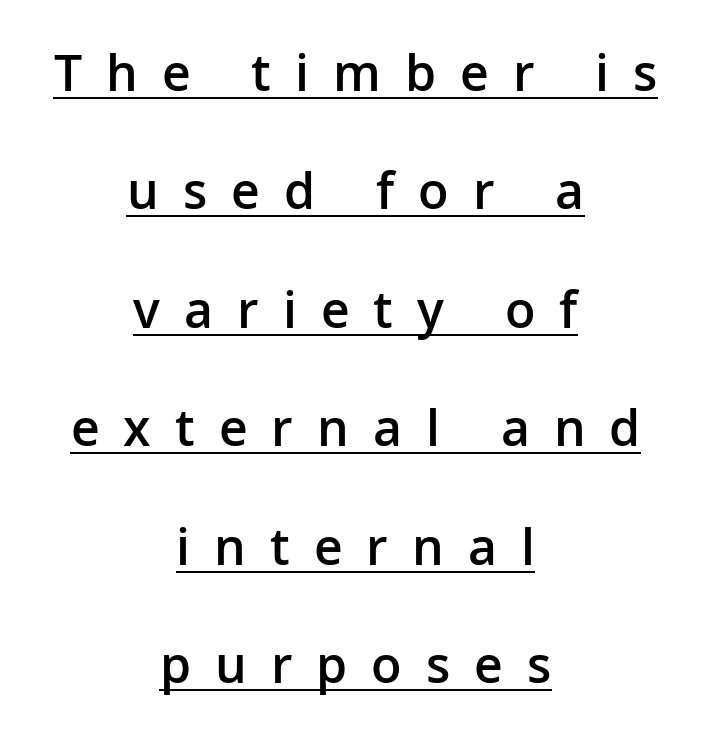
Q: Is the text bold? A: Semi-bold.
Q: Is the text italic (slanted)? A: No, it is upright.
Q: Is the typeface a serif or a sans-serif typeface? A: Sans-serif.
Q: Is the text underlined? A: Yes.
Q: How is the paragraph aligned? A: Centered.
Q: Is the spacing between letters normal or unusually wide? A: Unusually wide.
Q: Is the spacing between lines tight, normal or loose? A: Loose.
Q: Width (condensed, normal, or wide)? A: Normal.
Q: Stroke contrast? A: Low.
Q: x-height? A: Medium.
Q: Monospaced? A: No.
